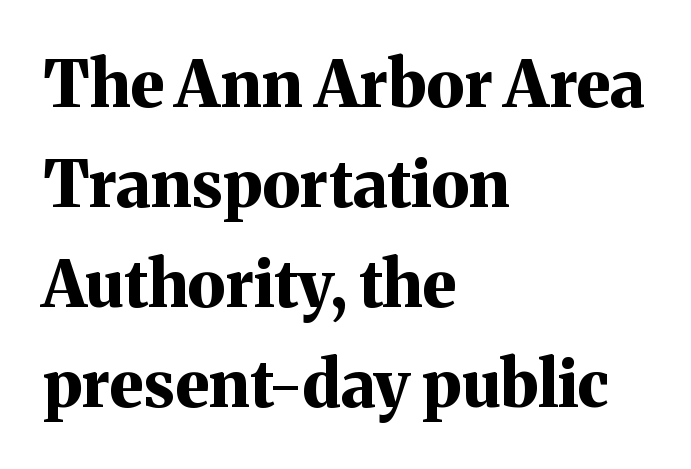
The image shows 65 px bold serif type, upright; set left-aligned, normal line spacing (1.54x), normal letter spacing, not underlined; medium stroke contrast and a medium x-height.
